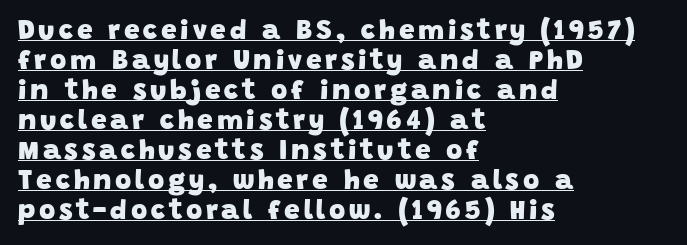
{"serif": "no", "bold": "yes", "weight": "heavy", "width": "normal", "stroke_contrast": "low", "x_height": "large", "monospaced": "no", "underline": "yes", "align": "left", "line_spacing": "tight", "line_spacing_ratio": 1.07, "glyph_px": 28}
